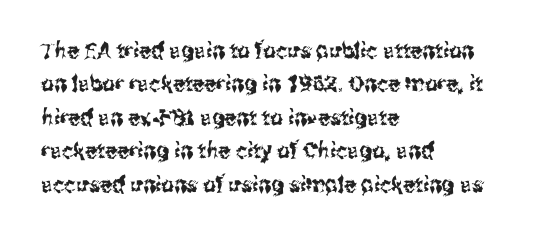
Q: Is the text italic (slanted)? A: No, it is upright.
Q: Is the text underlined? A: No.
Q: How is the paragraph aligned? A: Left-aligned.
Q: Is the spacing between letters normal or unusually wide? A: Normal.
Q: Is the spacing between lines tight, normal or loose? A: Normal.
